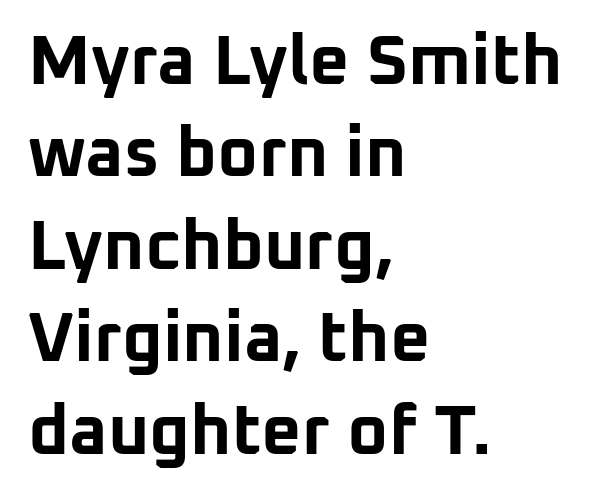
Whoever set this chose a conventional vertical rhythm. On the weight axis this lands at bold, roughly 700. The text was rendered using a sans face with plain stroke endings. The typography opts for an upright posture over an oblique one. How are the letters spaced? Ordinarily, with no added tracking. Which margin do the lines hug? The left one — the right edge is uneven.
